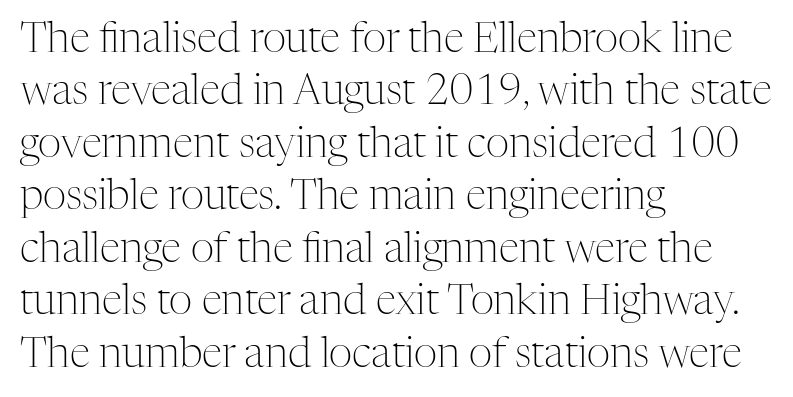
{"serif": "yes", "italic": "no", "bold": "no", "weight": "light", "width": "normal", "stroke_contrast": "medium", "x_height": "medium", "monospaced": "no", "underline": "no", "align": "left", "line_spacing": "normal", "line_spacing_ratio": 1.28, "letter_spacing": "normal", "letter_spacing_em": 0.0, "glyph_px": 41}
